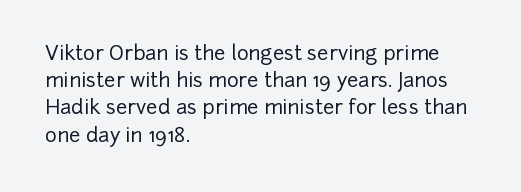
{"italic": "no", "underline": "no", "align": "left", "line_spacing": "normal", "line_spacing_ratio": 1.36, "letter_spacing": "normal", "letter_spacing_em": 0.0, "glyph_px": 20}
